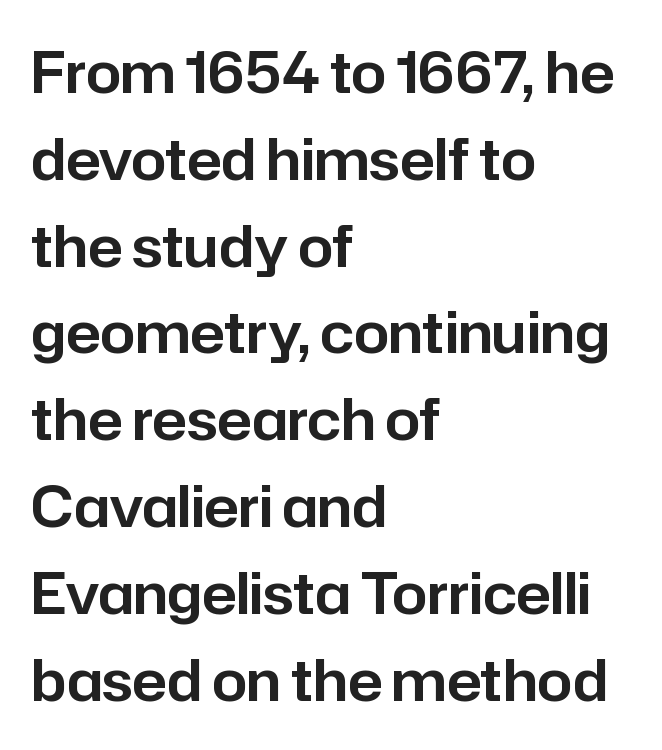
The image shows 56 px sans-serif type, upright; set left-aligned, normal line spacing (1.55x), normal letter spacing, not underlined; low stroke contrast and a medium x-height.
